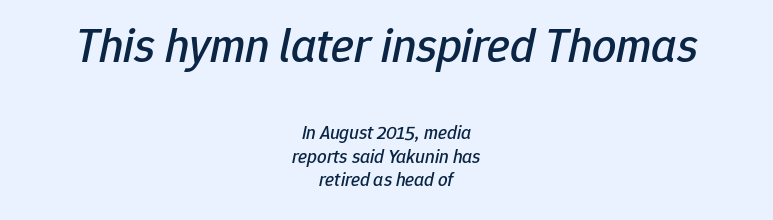
Is the type slanted? Yes — the strokes lean at a clear angle. A clean baseline with only descenders dipping below it. The face used here appears at its bigger size in the upper chunk. Reading down the block, each line starts at a different indent, mirrored at its end. The face used here is proportionally spaced, like ordinary book or web type.
